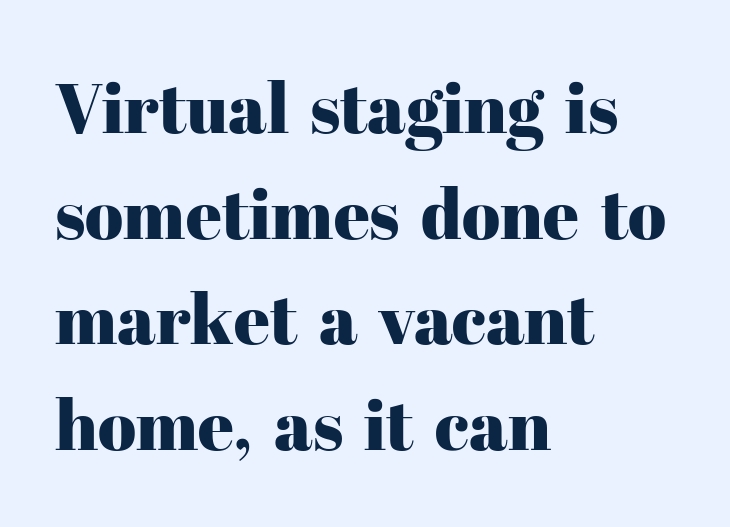
This sample keeps an unexceptional amount of space between lines. Looks like regular typesetting: each glyph gets only the width it needs. Only glyphs here, with clear space below each row. The lettering holds an erect, upright posture throughout. Caption: multi-line text, flush left, ragged right. Standard letterfit; no display-style spreading of the glyphs.
